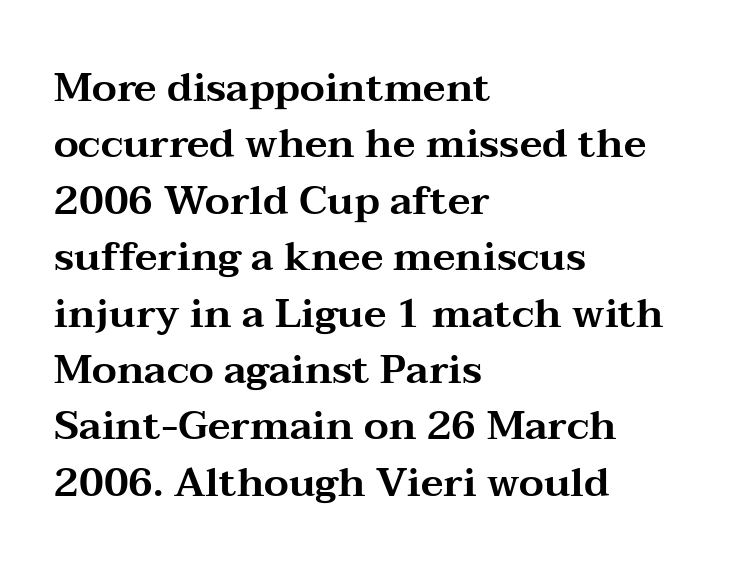
Characters follow at the spacing the type designer built in. The passage shown is typed in a proportional face where columns would drift. Type without underlining. The passage is arranged the way most books set body copy — flush left. It's the straight-up-and-down kind of type. The lines sit at an ordinary, default distance from one another.
